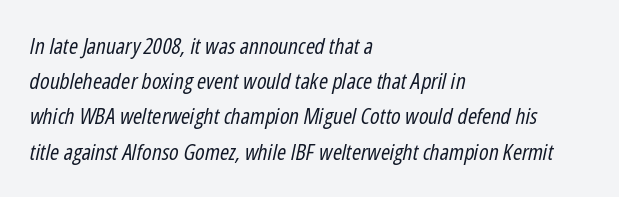
The line-height multiplier appears to be the usual default. This rendering features lettering with no underline. Notice how the passage keeps a crisp vertical edge on the left only. Stems here are at most as thick as an everyday book face. Looking at the ascenders, they clearly lean. How are the letters spaced? Ordinarily, with no added tracking.
